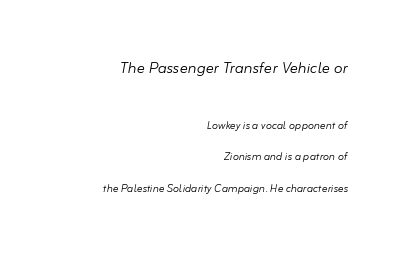
The image shows 20 px text type, italic (leaning right); set right-aligned, loose line spacing (2.25x), normal letter spacing, not underlined; the first (top) block is 1.43x larger.
